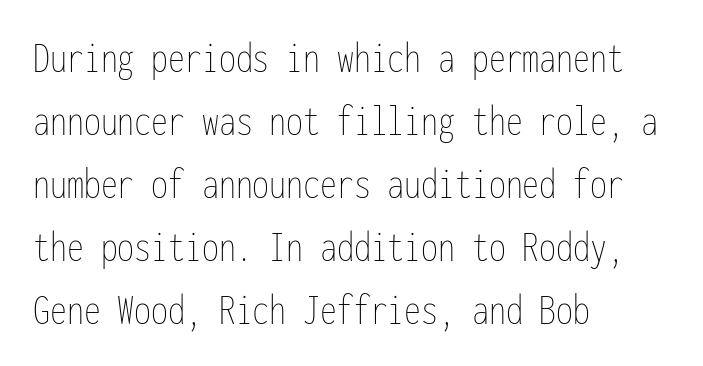
The image shows 45 px thin, condensed type, upright, monospaced; set left-aligned, normal line spacing (1.4x), normal letter spacing, not underlined; low stroke contrast and a medium x-height.
